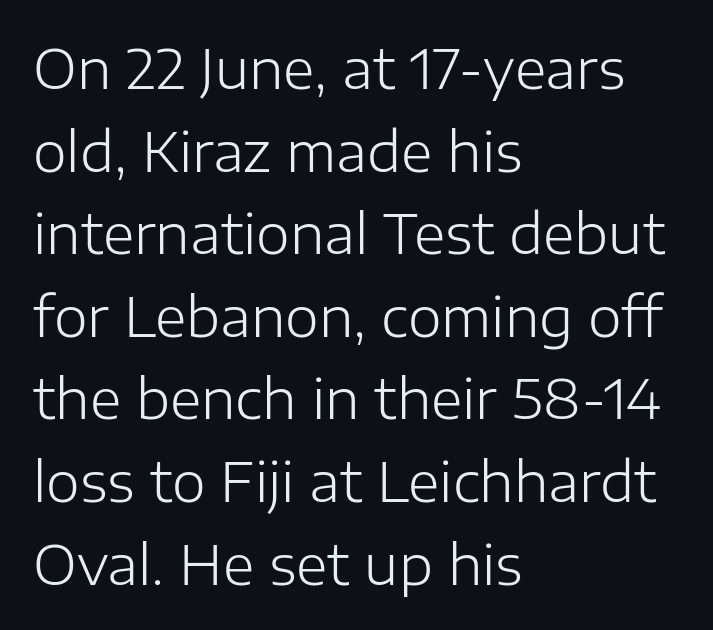
{"serif": "no", "italic": "no", "bold": "no", "weight": "light", "width": "normal", "stroke_contrast": "low", "x_height": "medium", "monospaced": "no", "underline": "no", "align": "left", "line_spacing": "normal", "line_spacing_ratio": 1.53, "letter_spacing": "normal", "letter_spacing_em": 0.0, "glyph_px": 54}
